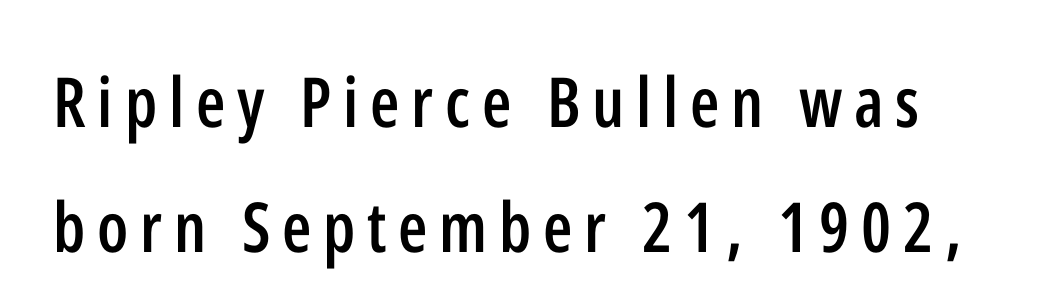
Q: Is the text bold? A: Semi-bold.
Q: Is the text italic (slanted)? A: No, it is upright.
Q: Is the typeface a serif or a sans-serif typeface? A: Sans-serif.
Q: Is the text underlined? A: No.
Q: Width (condensed, normal, or wide)? A: Condensed.
Q: Stroke contrast? A: Low.
Q: x-height? A: Medium.
Q: Monospaced? A: No.
